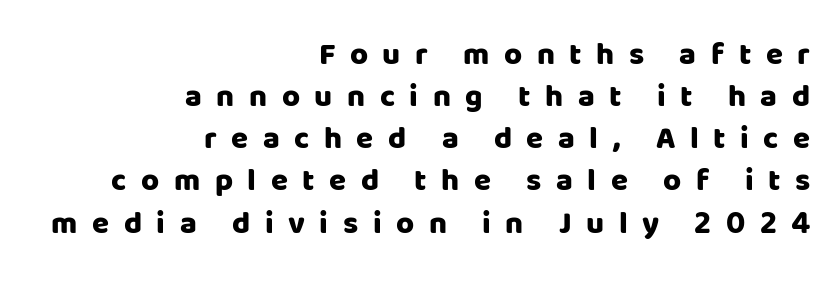
{"serif": "no", "italic": "no", "bold": "yes", "weight": "heavy", "width": "normal", "stroke_contrast": "low", "x_height": "large", "monospaced": "no", "underline": "no", "align": "right", "line_spacing": "normal", "line_spacing_ratio": 1.36, "letter_spacing": "wide", "letter_spacing_em": 0.47, "glyph_px": 31}
